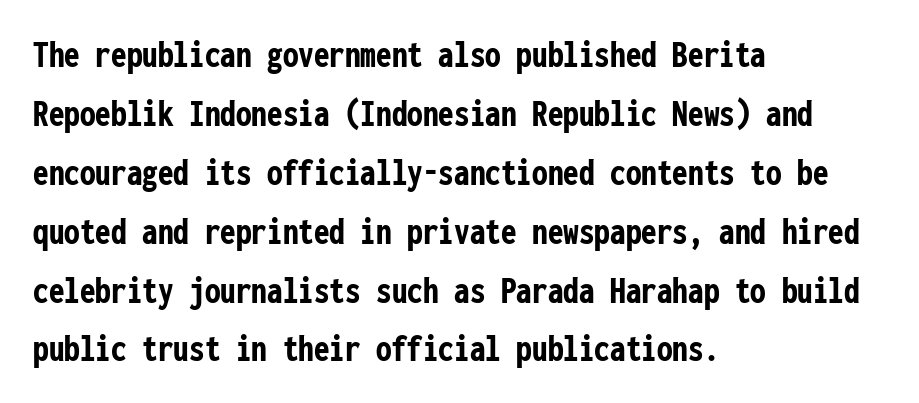
{"serif": "no", "italic": "no", "bold": "yes", "weight": "semibold", "width": "condensed", "stroke_contrast": "low", "x_height": "medium", "monospaced": "yes", "underline": "no", "align": "left", "line_spacing": "normal", "line_spacing_ratio": 1.51, "letter_spacing": "normal", "letter_spacing_em": 0.0, "glyph_px": 39}
